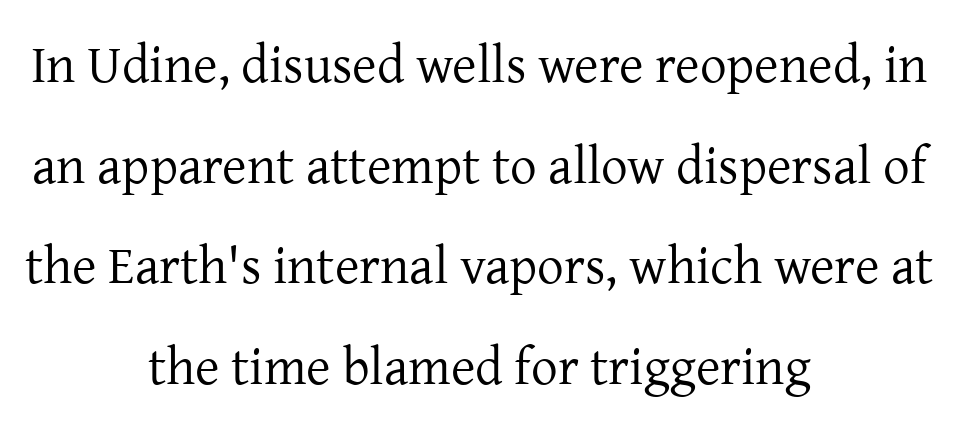
{"serif": "yes", "italic": "no", "bold": "no", "weight": "regular", "width": "normal", "stroke_contrast": "low", "x_height": "medium", "monospaced": "no", "underline": "no", "align": "center", "line_spacing": "loose", "line_spacing_ratio": 1.9, "letter_spacing": "normal", "letter_spacing_em": 0.0, "glyph_px": 53}
